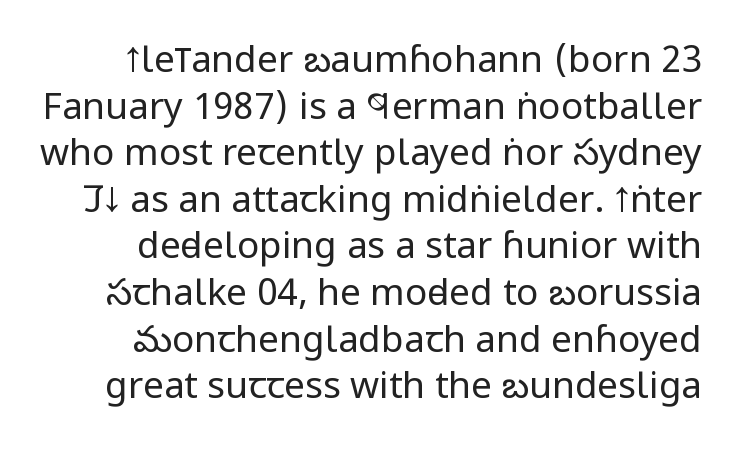
The image shows 37 px regular-weight, condensed sans-serif type, upright; set normal line spacing (1.26x), normal letter spacing, not underlined; low stroke contrast and a large x-height.
